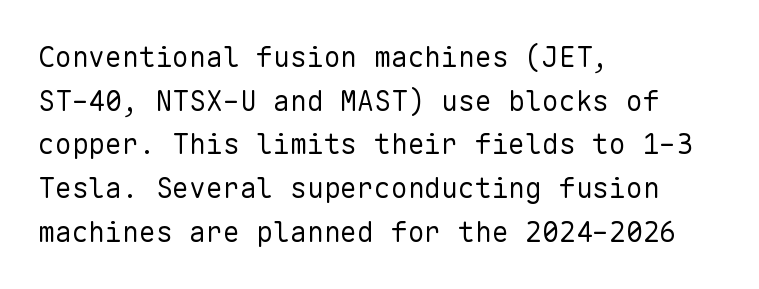
Q: Is the text bold? A: No.
Q: Is the text italic (slanted)? A: No, it is upright.
Q: Is the typeface a serif or a sans-serif typeface? A: Sans-serif.
Q: Is the text underlined? A: No.
Q: How is the paragraph aligned? A: Left-aligned.
Q: Is the spacing between letters normal or unusually wide? A: Normal.
Q: Is the spacing between lines tight, normal or loose? A: Normal.
Q: Width (condensed, normal, or wide)? A: Normal.
Q: Stroke contrast? A: Low.
Q: x-height? A: Medium.
Q: Monospaced? A: Yes.
